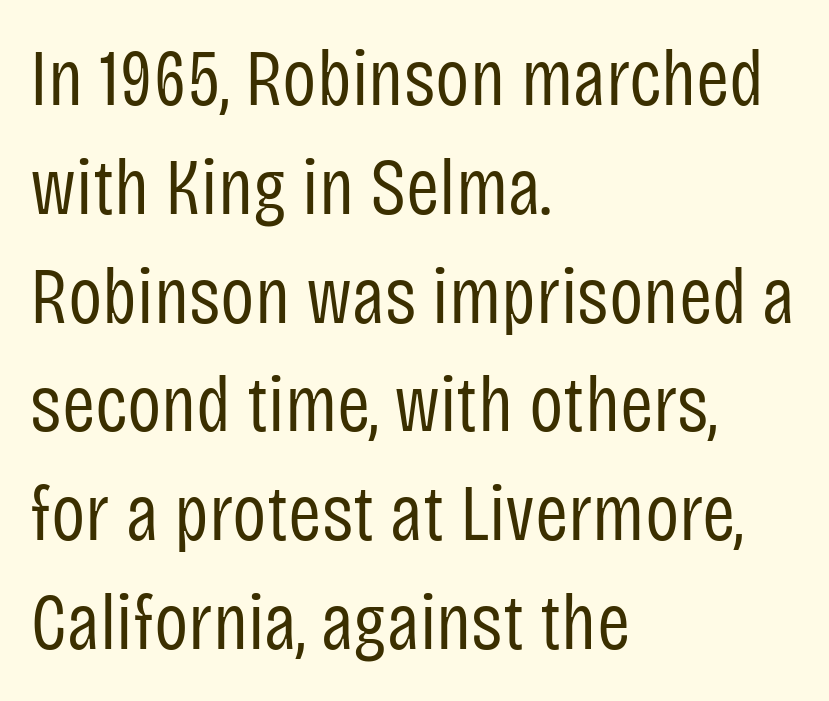
Q: Is the text bold? A: No.
Q: Is the text italic (slanted)? A: No, it is upright.
Q: Is the typeface a serif or a sans-serif typeface? A: Sans-serif.
Q: Is the text underlined? A: No.
Q: How is the paragraph aligned? A: Left-aligned.
Q: Is the spacing between letters normal or unusually wide? A: Normal.
Q: Is the spacing between lines tight, normal or loose? A: Normal.
Q: Width (condensed, normal, or wide)? A: Condensed.
Q: Stroke contrast? A: Low.
Q: x-height? A: Large.
Q: Monospaced? A: No.
